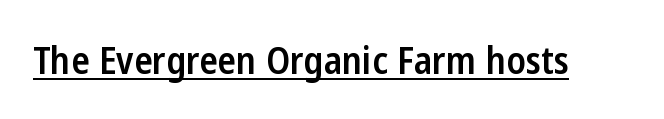
{"serif": "no", "italic": "no", "bold": "semi", "weight": "semibold", "width": "condensed", "stroke_contrast": "low", "x_height": "medium", "monospaced": "no", "underline": "yes", "letter_spacing": "normal", "letter_spacing_em": 0.0, "glyph_px": 38}
